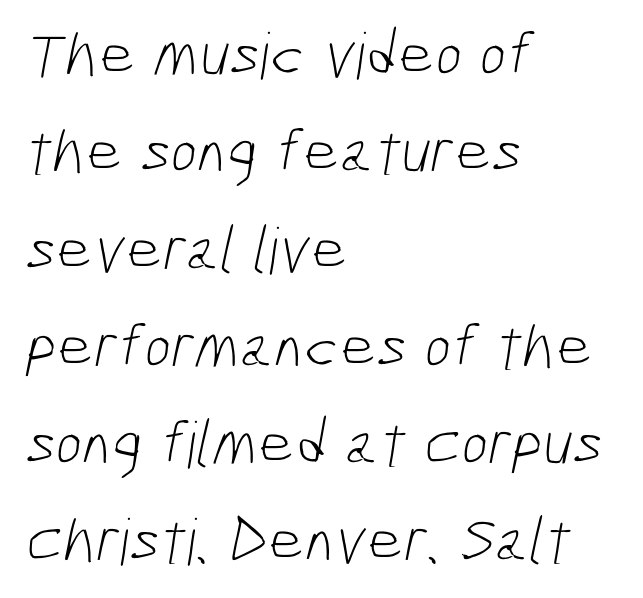
The image shows 64 px light, condensed sans-serif type; set left-aligned, normal line spacing (1.52x), normal letter spacing, not underlined; low stroke contrast and a medium x-height.
